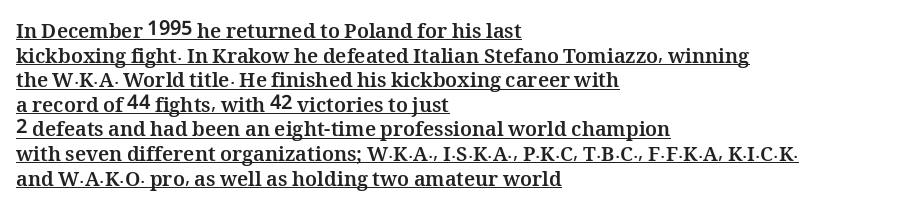
Q: Is the text bold? A: Yes.
Q: Is the text italic (slanted)? A: No, it is upright.
Q: Is the text underlined? A: Yes.
Q: How is the paragraph aligned? A: Left-aligned.
Q: Is the spacing between letters normal or unusually wide? A: Normal.
